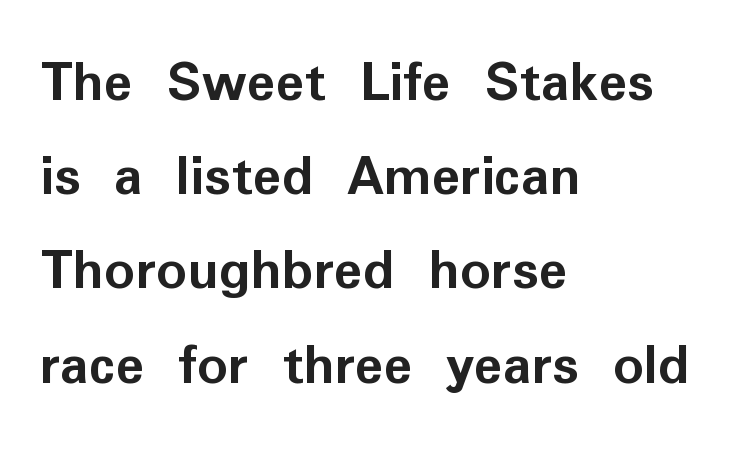
Q: Is the text bold? A: Yes.
Q: Is the text italic (slanted)? A: No, it is upright.
Q: Is the typeface a serif or a sans-serif typeface? A: Sans-serif.
Q: Is the text underlined? A: No.
Q: How is the paragraph aligned? A: Left-aligned.
Q: Is the spacing between letters normal or unusually wide? A: Normal.
Q: Is the spacing between lines tight, normal or loose? A: Normal.
Q: Width (condensed, normal, or wide)? A: Normal.
Q: Stroke contrast? A: Low.
Q: x-height? A: Medium.
Q: Monospaced? A: No.
